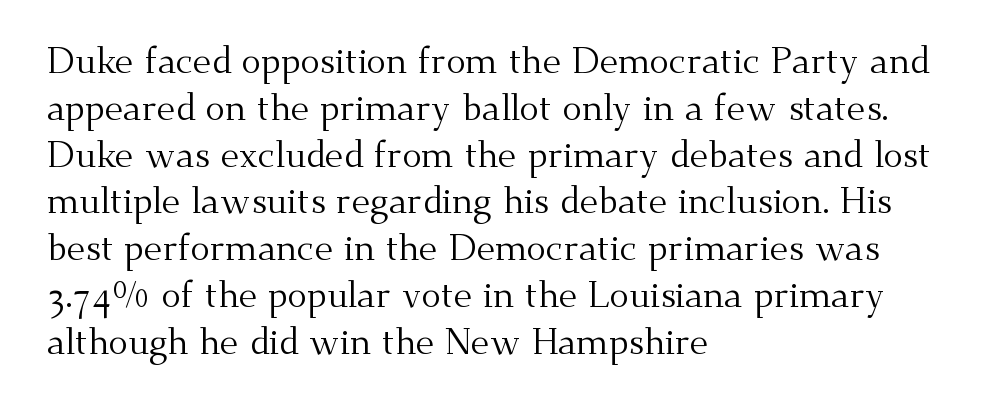
Q: Is the text bold? A: No.
Q: Is the text italic (slanted)? A: No, it is upright.
Q: Is the typeface a serif or a sans-serif typeface? A: Serif.
Q: Is the text underlined? A: No.
Q: How is the paragraph aligned? A: Left-aligned.
Q: Is the spacing between letters normal or unusually wide? A: Normal.
Q: Is the spacing between lines tight, normal or loose? A: Normal.
Q: Width (condensed, normal, or wide)? A: Normal.
Q: Stroke contrast? A: Medium.
Q: x-height? A: Small.
Q: Monospaced? A: No.
